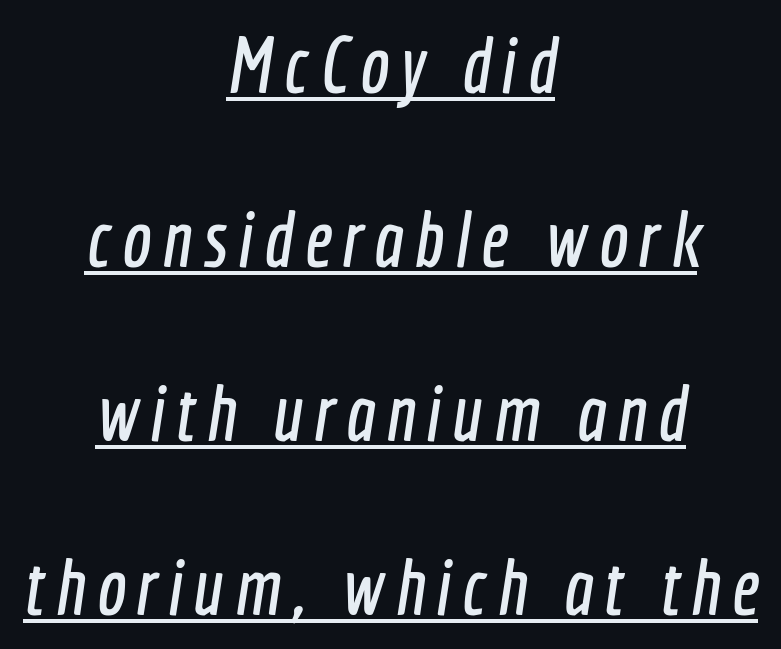
The image shows 78 px condensed sans-serif type; set centered, loose line spacing (2.23x), underlined; a medium x-height.
